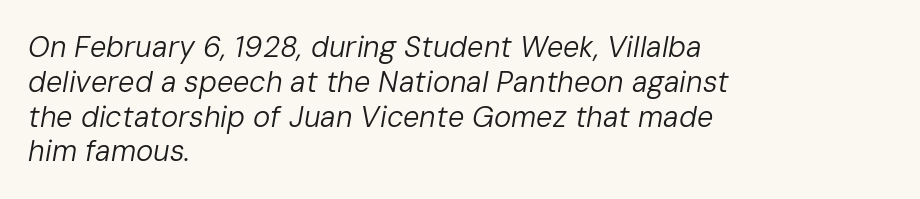
{"italic": "yes", "lean": "right", "slant_degrees": 10, "bold": "no", "weight": "regular", "width": "normal", "stroke_contrast": "low", "x_height": "medium", "monospaced": "no", "underline": "no", "align": "left", "line_spacing_ratio": 1.2, "letter_spacing": "normal", "letter_spacing_em": 0.0, "glyph_px": 29}
